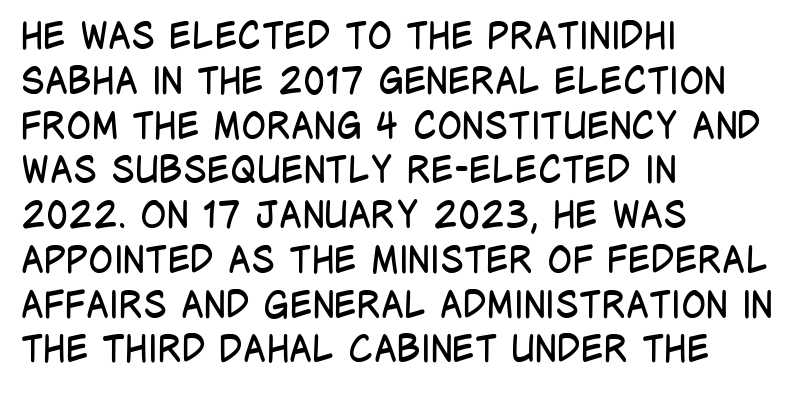
Q: Is the text bold? A: No.
Q: Is the text italic (slanted)? A: No, it is upright.
Q: Is the typeface a serif or a sans-serif typeface? A: Sans-serif.
Q: Is the text underlined? A: No.
Q: How is the paragraph aligned? A: Left-aligned.
Q: Is the spacing between letters normal or unusually wide? A: Normal.
Q: Width (condensed, normal, or wide)? A: Condensed.
Q: Stroke contrast? A: Low.
Q: x-height? A: Large.
Q: Monospaced? A: No.
